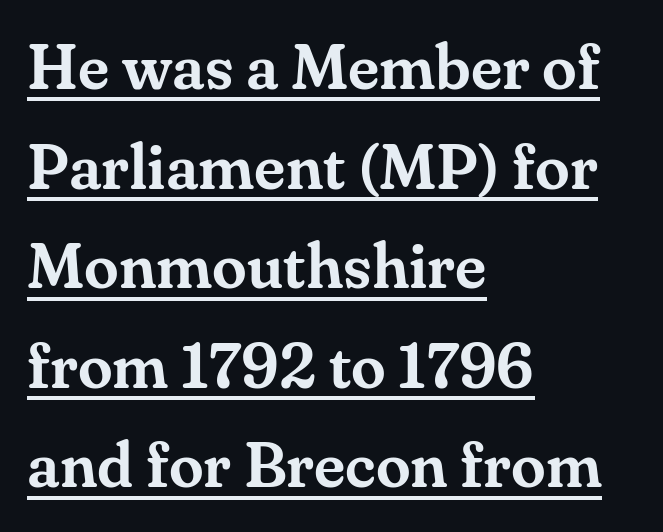
Q: Is the text italic (slanted)? A: No, it is upright.
Q: Is the typeface a serif or a sans-serif typeface? A: Serif.
Q: Is the text underlined? A: Yes.
Q: How is the paragraph aligned? A: Left-aligned.
Q: Is the spacing between letters normal or unusually wide? A: Normal.
Q: Is the spacing between lines tight, normal or loose? A: Normal.
Q: Width (condensed, normal, or wide)? A: Normal.
Q: Stroke contrast? A: Medium.
Q: x-height? A: Small.
Q: Monospaced? A: No.
